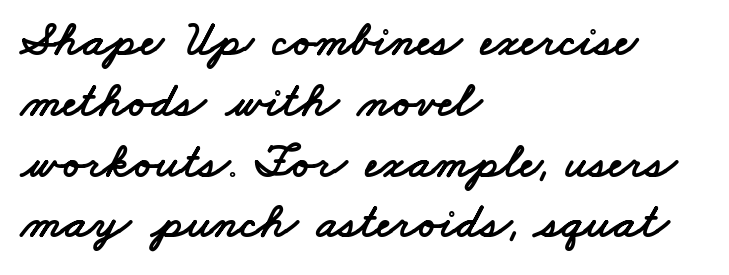
{"serif": "no", "width": "wide", "stroke_contrast": "low", "x_height": "small", "monospaced": "no", "underline": "no", "align": "left", "line_spacing_ratio": 1.24, "letter_spacing": "normal", "letter_spacing_em": 0.0, "glyph_px": 49}
